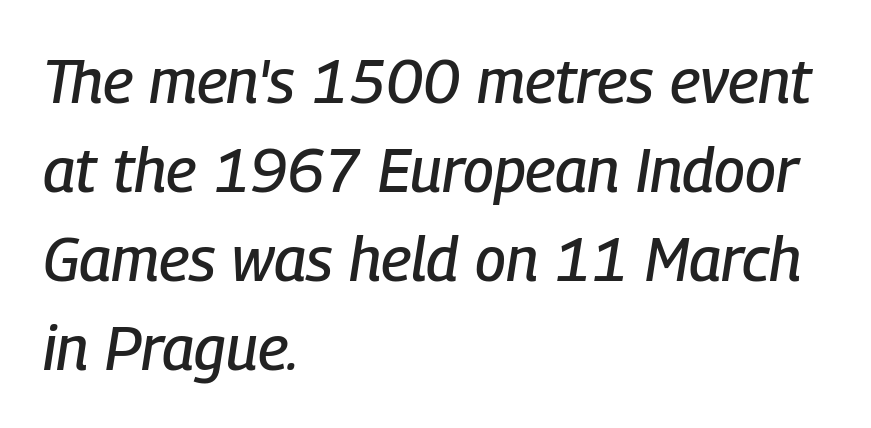
Italic: yes, the glyphs are oblique. The space directly below the letters is spotless. Varying glyph widths throughout — classic text-font behaviour. The passage shown has conventional tracking throughout.
